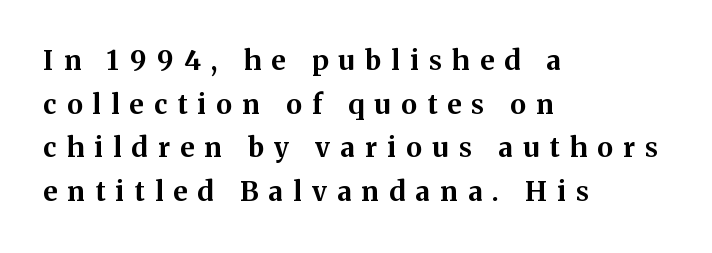
The image shows 27 px bold type, upright; set left-aligned, normal line spacing (1.62x), unusually wide letter spacing (+0.38 em), not underlined.
